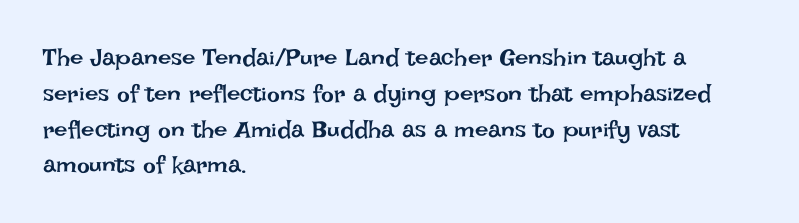
The image shows 24 px text type, upright; set left-aligned, normal line spacing (1.49x), normal letter spacing, not underlined.
